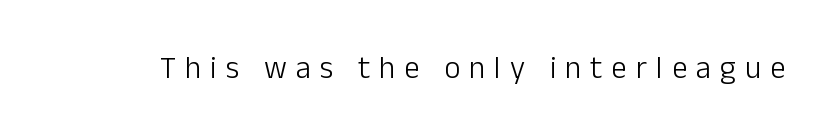
Loose tracking; the words dissolve into strings of separated letters. A light-to-regular cut is what we see here. The passage shown is typed in a proportional face where columns would drift. Underline: absent.
